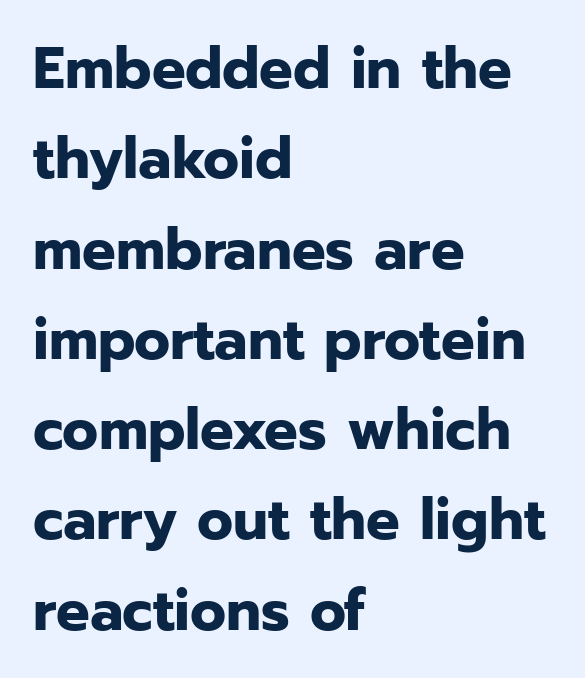
The image shows 59 px bold sans-serif type, upright; set left-aligned, normal line spacing (1.53x), normal letter spacing, not underlined; low stroke contrast and a medium x-height.
